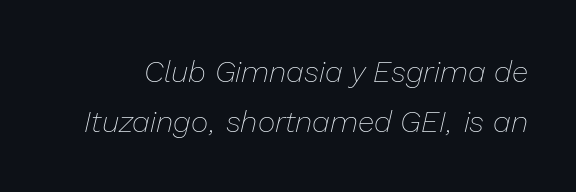
Q: Is the text bold? A: No.
Q: Is the text italic (slanted)? A: Yes, it leans right by about 13 degrees.
Q: Is the text underlined? A: No.
Q: Is the spacing between letters normal or unusually wide? A: Normal.
Q: Is the spacing between lines tight, normal or loose? A: Normal.
Q: Width (condensed, normal, or wide)? A: Normal.
Q: Stroke contrast? A: Low.
Q: x-height? A: Medium.
Q: Monospaced? A: No.
